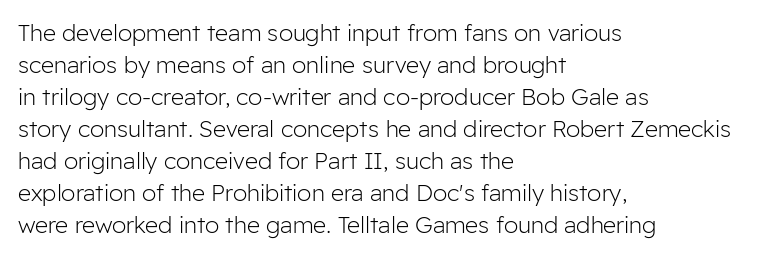
Caption: standard tracking, unaltered. Does the leading feel generous? No, just average. The lines are quadded left. Check the space under the baseline: it is left empty.
